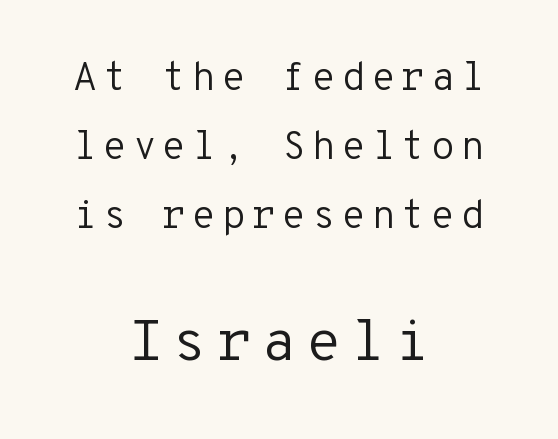
Q: Is the text bold? A: No.
Q: Is the text italic (slanted)? A: No, it is upright.
Q: Is the typeface a serif or a sans-serif typeface? A: Sans-serif.
Q: Is the text underlined? A: No.
Q: How is the paragraph aligned? A: Centered.
Q: Which block of text is set in a larger size, the first (top) or the second (bottom)? A: The second (bottom) one.
Q: Width (condensed, normal, or wide)? A: Normal.
Q: Stroke contrast? A: Low.
Q: x-height? A: Medium.
Q: Monospaced? A: Yes.
